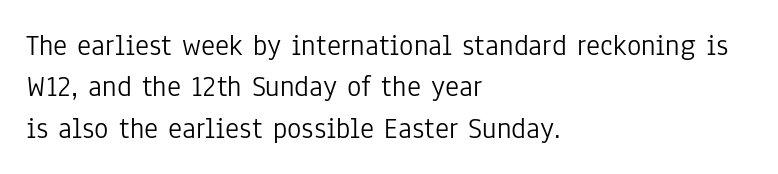
The image shows 30 px light, condensed sans-serif type, upright; set left-aligned, normal line spacing (1.38x), normal letter spacing, not underlined; low stroke contrast and a medium x-height.
